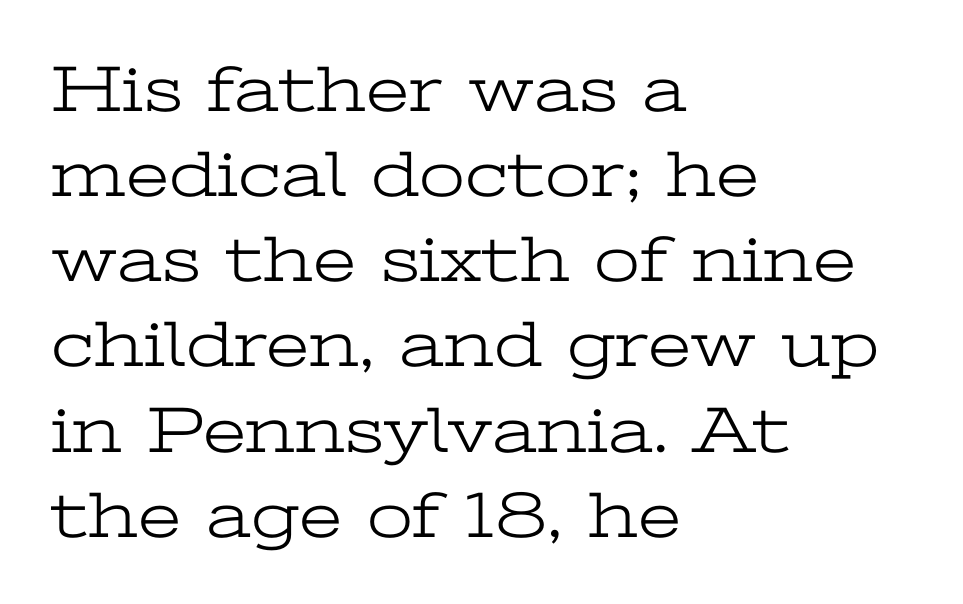
{"serif": "yes", "italic": "no", "bold": "no", "weight": "light", "width": "wide", "stroke_contrast": "low", "x_height": "medium", "monospaced": "no", "underline": "no", "align": "left", "line_spacing": "normal", "line_spacing_ratio": 1.29, "letter_spacing": "normal", "letter_spacing_em": 0.0, "glyph_px": 66}
